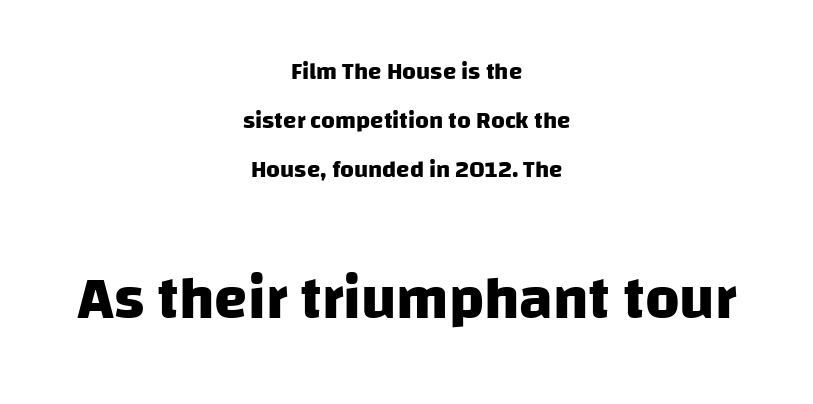
{"serif": "no", "bold": "yes", "weight": "heavy", "width": "normal", "stroke_contrast": "low", "x_height": "large", "monospaced": "no", "underline": "no", "align": "center", "line_spacing": "loose", "line_spacing_ratio": 2.04, "letter_spacing": "normal", "letter_spacing_em": 0.0, "larger_block": "second", "size_ratio": 2.5, "glyph_px": 60}
